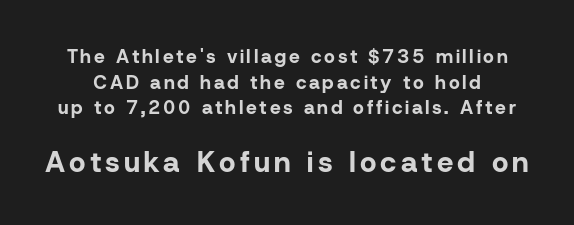
{"serif": "no", "italic": "no", "bold": "yes", "weight": "bold", "width": "normal", "stroke_contrast": "low", "x_height": "medium", "monospaced": "no", "underline": "no", "line_spacing": "normal", "line_spacing_ratio": 1.35, "larger_block": "second", "size_ratio": 1.53, "glyph_px": 29}
